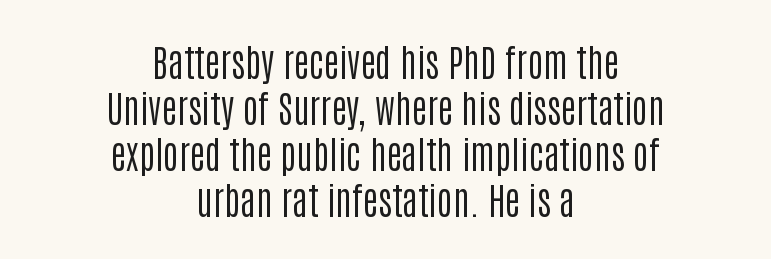
{"serif": "no", "italic": "no", "bold": "no", "weight": "regular", "width": "condensed", "stroke_contrast": "low", "x_height": "large", "monospaced": "no", "underline": "no", "align": "center", "line_spacing_ratio": 1.24, "letter_spacing": "normal", "letter_spacing_em": 0.0, "glyph_px": 37}
